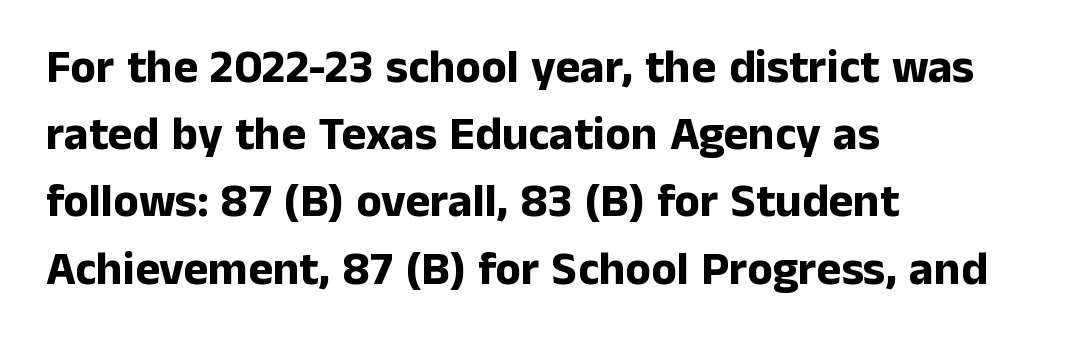
The image shows 47 px bold sans-serif type, upright; set left-aligned, normal line spacing (1.43x), normal letter spacing, not underlined; low stroke contrast and a medium x-height.
